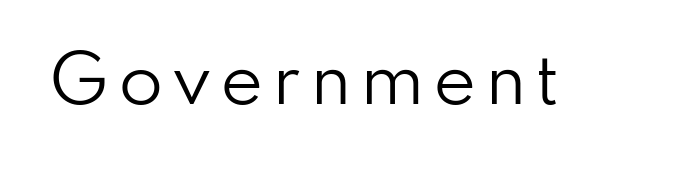
Q: Is the text bold? A: No.
Q: Is the text italic (slanted)? A: No, it is upright.
Q: Is the typeface a serif or a sans-serif typeface? A: Sans-serif.
Q: Is the text underlined? A: No.
Q: Width (condensed, normal, or wide)? A: Normal.
Q: Stroke contrast? A: Low.
Q: x-height? A: Small.
Q: Monospaced? A: No.
